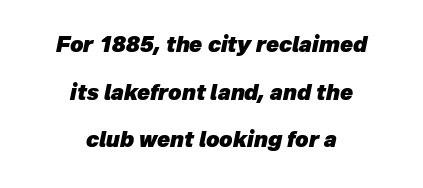
Q: Is the text bold? A: Yes.
Q: Is the text italic (slanted)? A: Yes, it leans right by about 12 degrees.
Q: Is the text underlined? A: No.
Q: How is the paragraph aligned? A: Centered.
Q: Is the spacing between letters normal or unusually wide? A: Normal.
Q: Is the spacing between lines tight, normal or loose? A: Loose.
